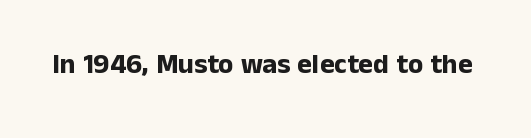
The passage shown is emphatically bold. Observe the ordinary spacing: letters are neighbours, not strangers. Spacing verdict: proportional, widths tailored to each character. The designer went with a sans here, leaving each stem footless. Rule under the text: the space is simply empty.
